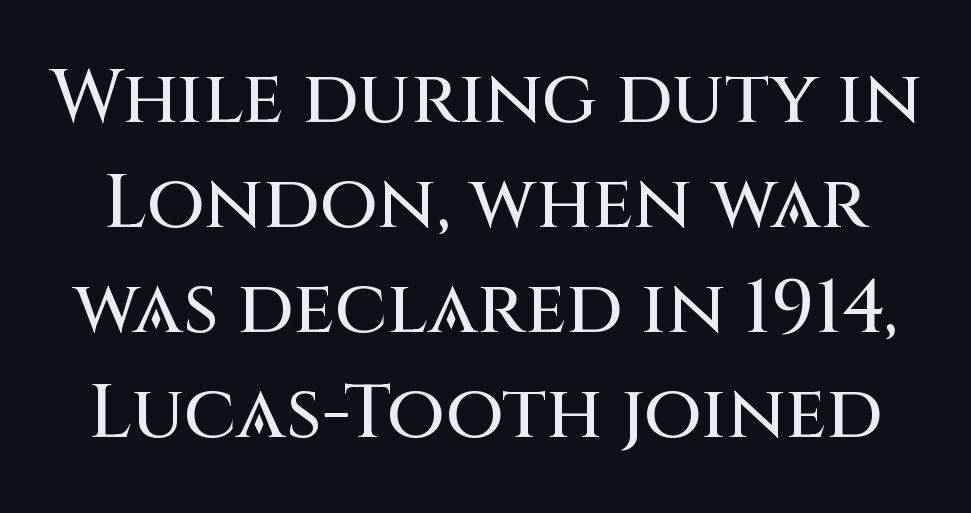
Q: Is the text italic (slanted)? A: No, it is upright.
Q: Is the typeface a serif or a sans-serif typeface? A: Sans-serif.
Q: Is the text underlined? A: No.
Q: Is the spacing between letters normal or unusually wide? A: Normal.
Q: Is the spacing between lines tight, normal or loose? A: Normal.
Q: Width (condensed, normal, or wide)? A: Normal.
Q: Stroke contrast? A: Medium.
Q: x-height? A: Large.
Q: Monospaced? A: No.
